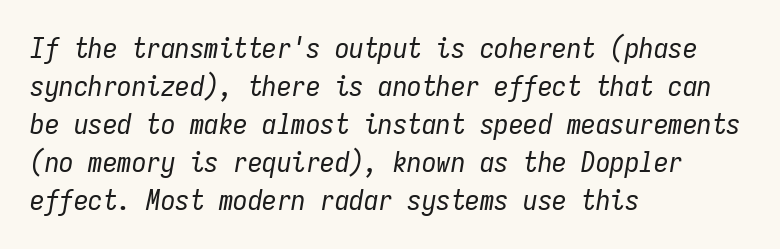
{"italic": "yes", "lean": "right", "slant_degrees": 9, "bold": "no", "weight": "regular", "width": "condensed", "stroke_contrast": "low", "x_height": "medium", "monospaced": "yes", "underline": "no", "align": "left", "line_spacing": "normal", "line_spacing_ratio": 1.31, "letter_spacing": "normal", "letter_spacing_em": 0.0, "glyph_px": 29}
